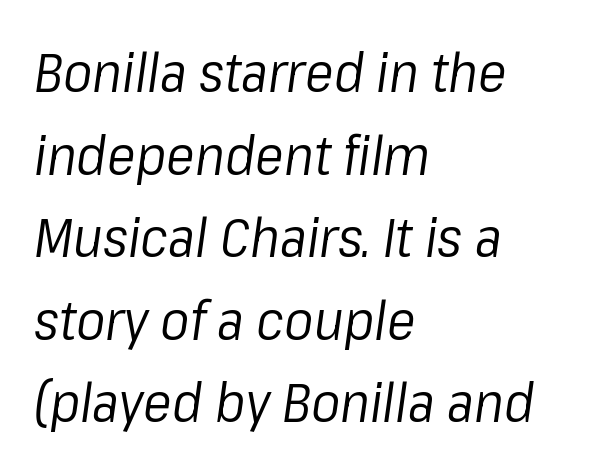
Q: Is the text bold? A: No.
Q: Is the text italic (slanted)? A: Yes, it leans right by about 8 degrees.
Q: Is the text underlined? A: No.
Q: How is the paragraph aligned? A: Left-aligned.
Q: Is the spacing between letters normal or unusually wide? A: Normal.
Q: Is the spacing between lines tight, normal or loose? A: Normal.
Q: Width (condensed, normal, or wide)? A: Normal.
Q: Stroke contrast? A: Low.
Q: x-height? A: Medium.
Q: Monospaced? A: No.
